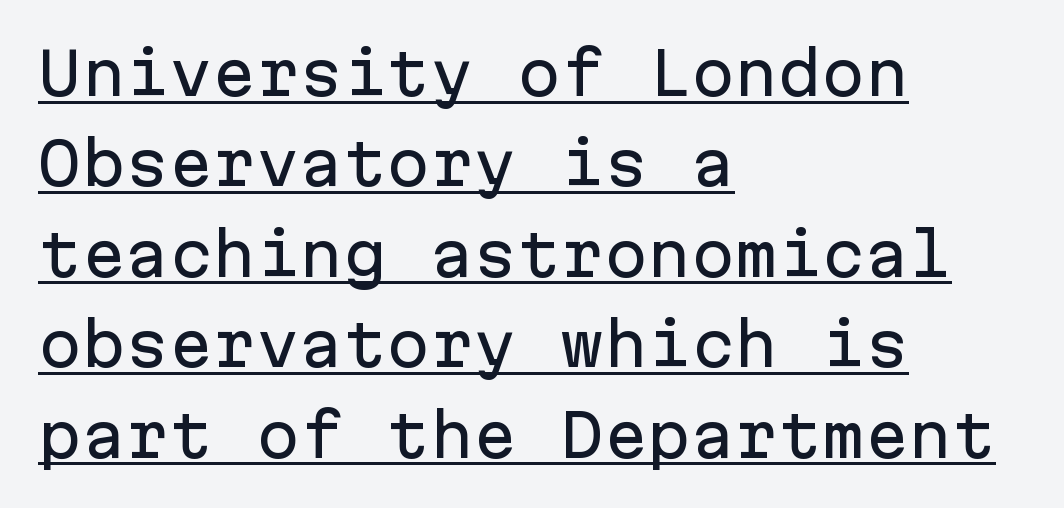
The rag falls on the right side of this text block. The gaps between neighbouring characters are ordinary and unremarkable. What decoration does the sample have? An underline. Do the letters lean? They stand straight. The rendering shows plain stroke endings on the letterforms — a sans-serif design. This sample keeps an unexceptional amount of space between lines.
